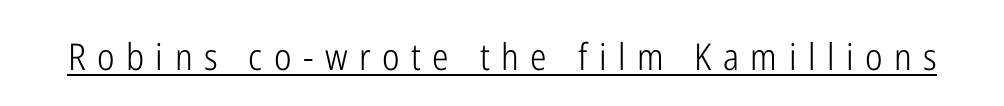
Q: Is the text bold? A: No.
Q: Is the text italic (slanted)? A: No, it is upright.
Q: Is the typeface a serif or a sans-serif typeface? A: Sans-serif.
Q: Is the text underlined? A: Yes.
Q: Is the spacing between letters normal or unusually wide? A: Unusually wide.
Q: Width (condensed, normal, or wide)? A: Condensed.
Q: Stroke contrast? A: Low.
Q: x-height? A: Medium.
Q: Monospaced? A: No.
